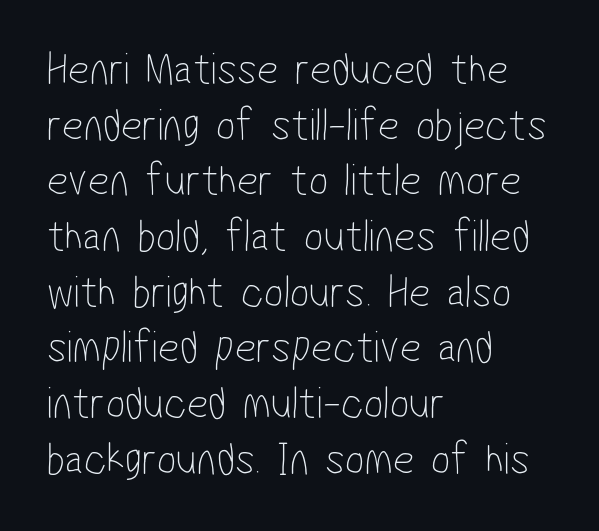
Just letters on the line, the space beneath them empty. Stroke mass is kept to a normal reading level or below. The text block is weighted toward the left margin, trailing off unevenly rightward. Here the designer chose a conventional face with non-uniform glyph widths. The tracking reads as untouched default to a designer's eye. Each letter's strokes conclude bluntly, with no projecting serifs.
